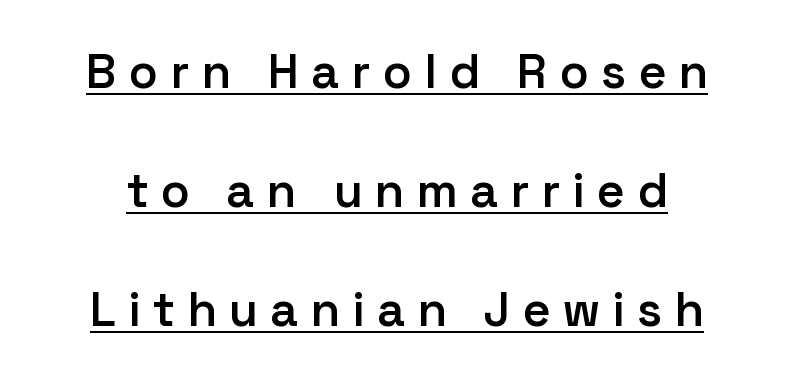
The image shows 48 px semibold sans-serif type, upright; set loose line spacing (2.48x), unusually wide letter spacing (+0.28 em), underlined; low stroke contrast and a medium x-height.
